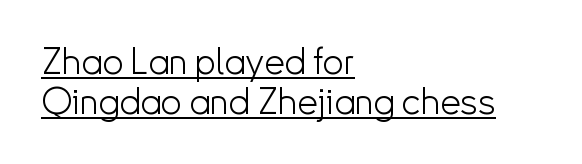
{"serif": "no", "italic": "no", "bold": "no", "weight": "light", "width": "normal", "stroke_contrast": "low", "x_height": "small", "monospaced": "no", "underline": "yes", "align": "left", "line_spacing": "tight", "line_spacing_ratio": 1.08, "letter_spacing": "normal", "letter_spacing_em": 0.0, "glyph_px": 37}
